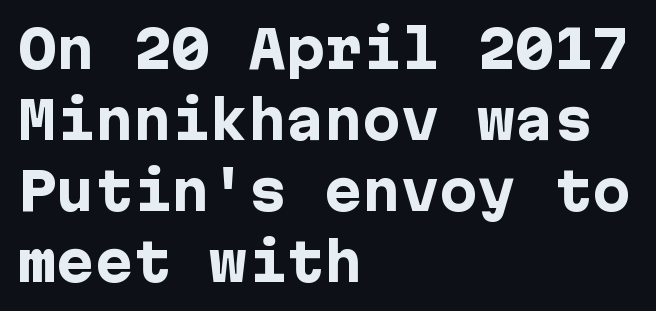
{"serif": "no", "italic": "no", "bold": "yes", "weight": "heavy", "width": "normal", "stroke_contrast": "low", "x_height": "medium", "underline": "no", "align": "left", "line_spacing": "normal", "line_spacing_ratio": 1.39, "letter_spacing": "normal", "letter_spacing_em": 0.0, "glyph_px": 51}
